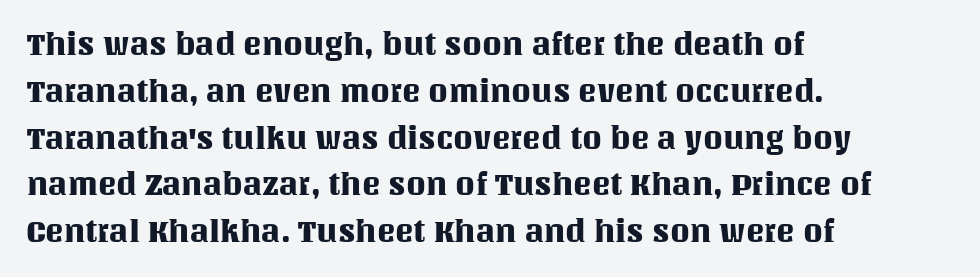
Baseline-to-baseline distance is the conventional proportion of letter height. Every stem runs plumb, perpendicular to the baseline. Default kerning and tracking; the words read as compact shapes. Has an underline been added? It has not. The lines in this sample share a left origin and differ only in where they stop. Varying glyph widths throughout — classic text-font behaviour.
